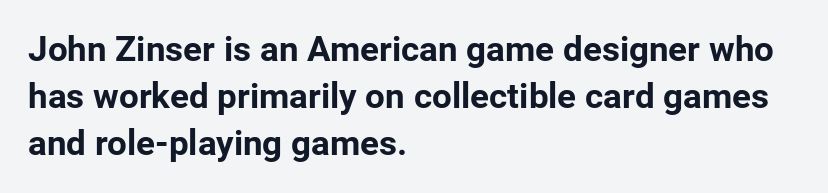
Proportional: the letters do not fall into vertical columns. The designer went with a sans here, leaving each stem footless. The leading is moderate, giving the passage an even texture. Ordinary non-slanted type is in use.
